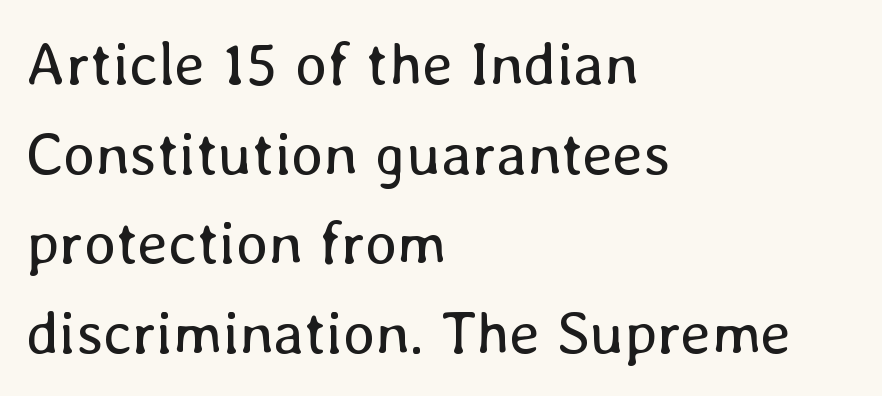
{"italic": "no", "bold": "no", "weight": "regular", "width": "normal", "stroke_contrast": "low", "x_height": "medium", "monospaced": "no", "underline": "no", "align": "left", "line_spacing": "normal", "line_spacing_ratio": 1.47, "letter_spacing": "normal", "letter_spacing_em": 0.0, "glyph_px": 61}
